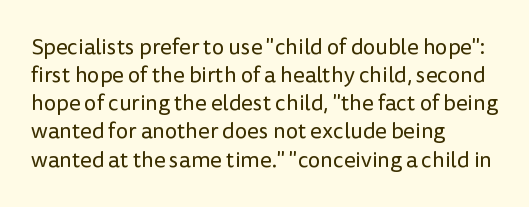
Q: Is the text bold? A: No.
Q: Is the text italic (slanted)? A: No, it is upright.
Q: Is the text underlined? A: No.
Q: How is the paragraph aligned? A: Left-aligned.
Q: Is the spacing between letters normal or unusually wide? A: Normal.
Q: Is the spacing between lines tight, normal or loose? A: Normal.
